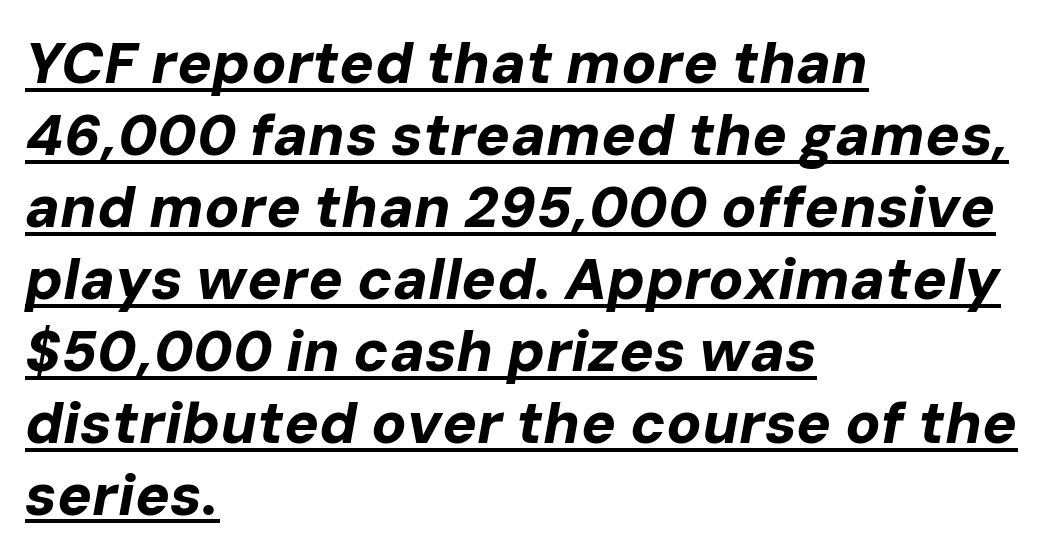
The image shows 58 px bold type, italic (leaning right); set left-aligned, line spacing 1.24x, normal letter spacing, underlined; low stroke contrast and a medium x-height.
